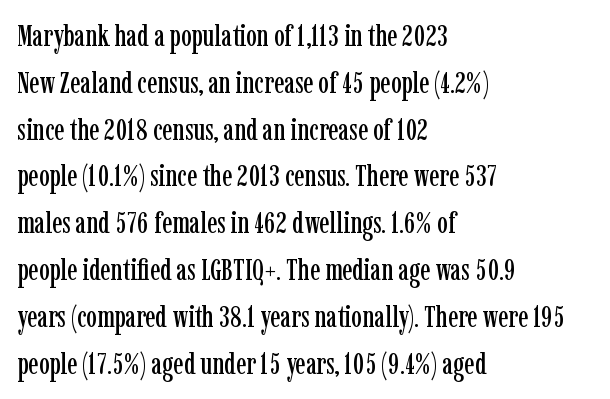
{"serif": "yes", "italic": "no", "width": "condensed", "stroke_contrast": "low", "x_height": "medium", "monospaced": "no", "underline": "no", "align": "left", "line_spacing": "normal", "line_spacing_ratio": 1.56, "letter_spacing": "normal", "letter_spacing_em": 0.0, "glyph_px": 30}
